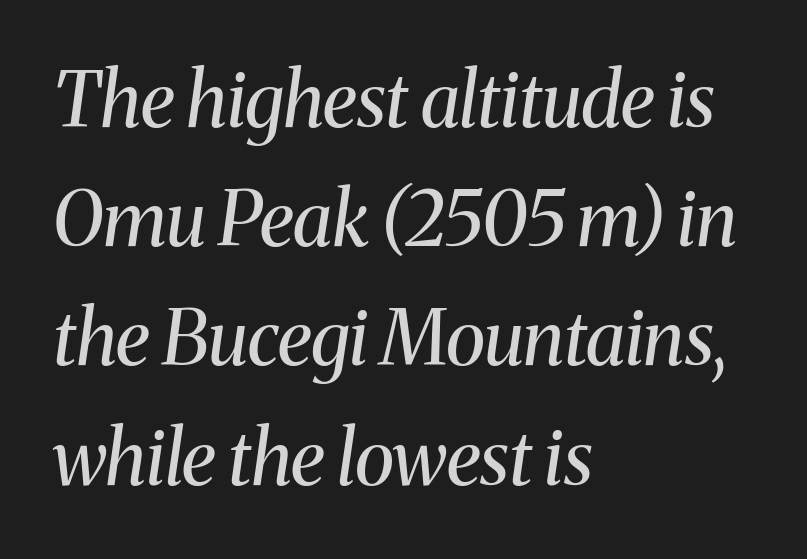
Q: Is the text bold? A: No.
Q: Is the text italic (slanted)? A: Yes, it leans right by about 8 degrees.
Q: Is the typeface a serif or a sans-serif typeface? A: Serif.
Q: Is the text underlined? A: No.
Q: How is the paragraph aligned? A: Left-aligned.
Q: Is the spacing between letters normal or unusually wide? A: Normal.
Q: Is the spacing between lines tight, normal or loose? A: Normal.
Q: Width (condensed, normal, or wide)? A: Normal.
Q: Stroke contrast? A: Medium.
Q: x-height? A: Medium.
Q: Monospaced? A: No.
